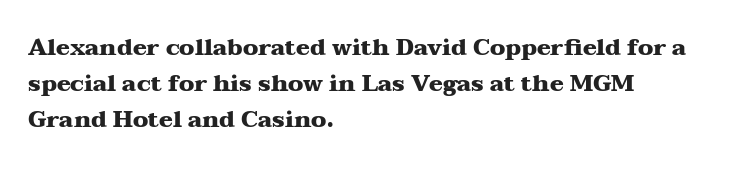
Notice how descenders clear the ascenders below comfortably — that's standard leading. The sample has been set heavy, in full bold. Italic? Not at all — the glyphs are vertical. A bare baseline throughout the passage. The rag falls on the right side of this text block. Inter-character spacing is left at the font's built-in metrics.
